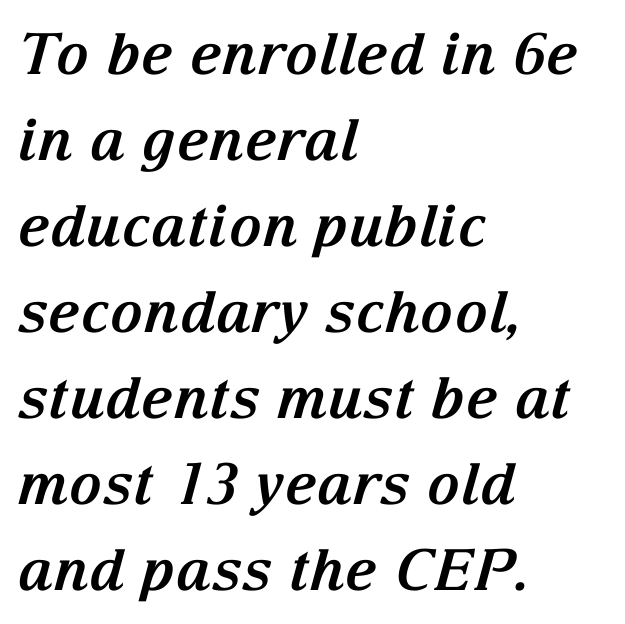
{"serif": "yes", "italic": "yes", "lean": "right", "slant_degrees": 15, "bold": "yes", "weight": "bold", "width": "normal", "stroke_contrast": "medium", "x_height": "medium", "monospaced": "no", "underline": "no", "align": "left", "line_spacing": "normal", "line_spacing_ratio": 1.51, "letter_spacing": "normal", "letter_spacing_em": 0.0, "glyph_px": 57}
